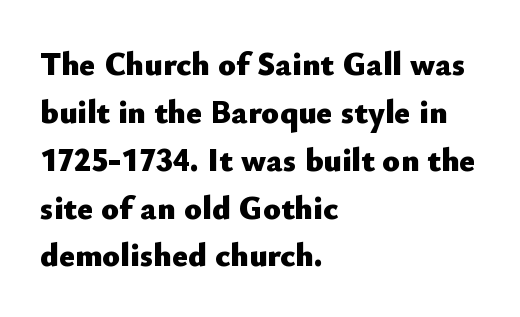
{"serif": "no", "italic": "no", "bold": "yes", "weight": "heavy", "width": "normal", "stroke_contrast": "low", "x_height": "small", "monospaced": "no", "underline": "no", "align": "left", "line_spacing": "normal", "line_spacing_ratio": 1.45, "letter_spacing": "normal", "letter_spacing_em": 0.0, "glyph_px": 33}
